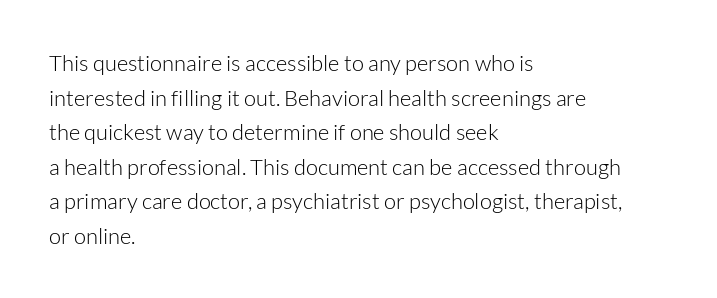
Q: Is the text bold? A: No.
Q: Is the text italic (slanted)? A: No, it is upright.
Q: Is the text underlined? A: No.
Q: How is the paragraph aligned? A: Left-aligned.
Q: Is the spacing between letters normal or unusually wide? A: Normal.
Q: Is the spacing between lines tight, normal or loose? A: Normal.
